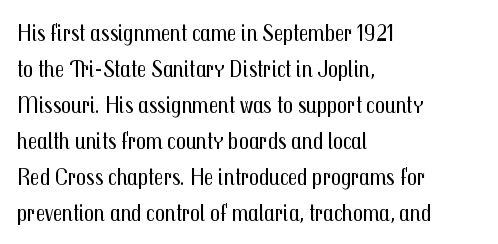
{"italic": "no", "bold": "no", "underline": "no", "align": "left", "line_spacing": "normal", "line_spacing_ratio": 1.5, "letter_spacing": "normal", "letter_spacing_em": 0.0, "glyph_px": 24}
